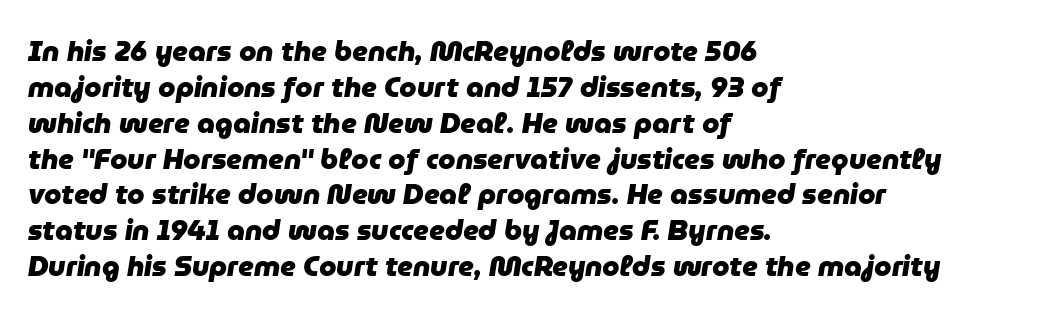
The image shows 28 px heavy type, italic (leaning right); set left-aligned, normal line spacing (1.28x), normal letter spacing, not underlined; low stroke contrast and a medium x-height.
